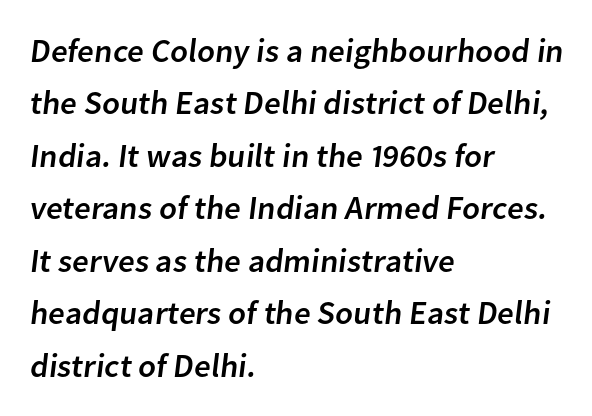
The image shows 33 px sans-serif type; set left-aligned, normal line spacing (1.59x), normal letter spacing, not underlined; low stroke contrast and a medium x-height.
